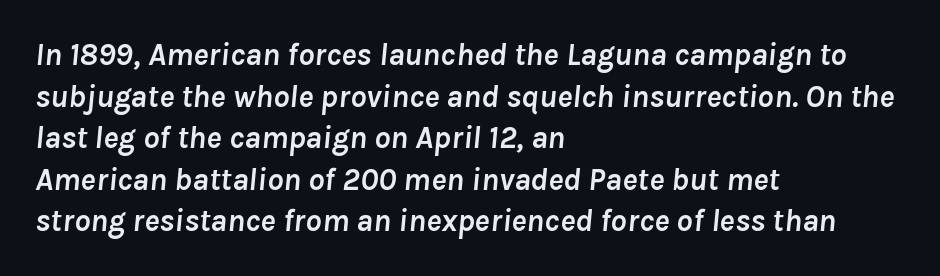
The image shows 32 px semibold type, italic (leaning right); set left-aligned, normal line spacing (1.3x), normal letter spacing, not underlined; low stroke contrast and a medium x-height.
